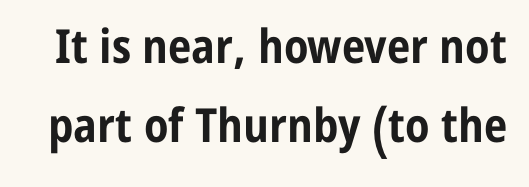
{"serif": "no", "italic": "no", "bold": "yes", "weight": "bold", "width": "condensed", "stroke_contrast": "low", "x_height": "medium", "monospaced": "no", "underline": "no", "line_spacing": "normal", "line_spacing_ratio": 1.68, "letter_spacing": "normal", "letter_spacing_em": 0.0, "glyph_px": 47}
